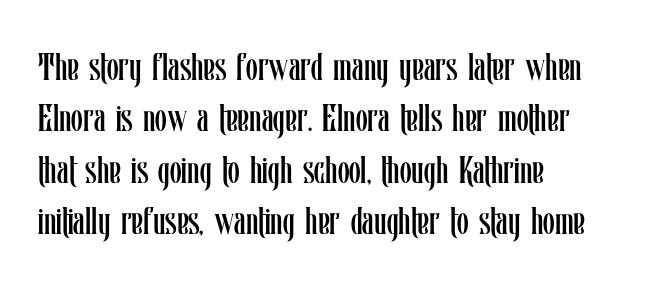
{"italic": "no", "bold": "no", "weight": "regular", "width": "condensed", "stroke_contrast": "low", "x_height": "medium", "monospaced": "no", "underline": "no", "align": "left", "line_spacing": "normal", "line_spacing_ratio": 1.35, "letter_spacing": "normal", "letter_spacing_em": 0.0, "glyph_px": 38}
